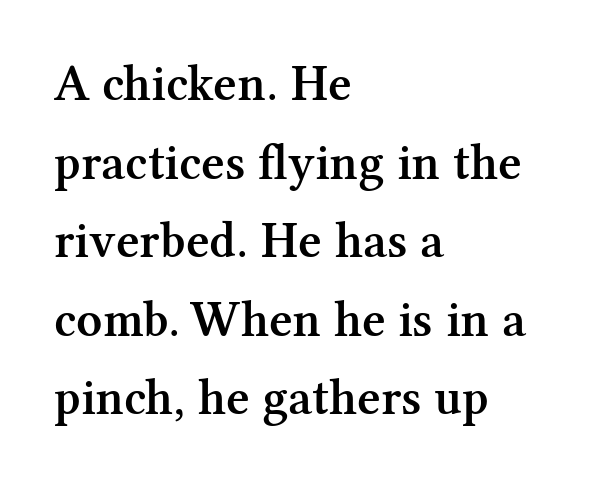
{"serif": "yes", "italic": "no", "bold": "semi", "weight": "semibold", "width": "normal", "stroke_contrast": "medium", "x_height": "medium", "monospaced": "no", "underline": "no", "align": "left", "line_spacing": "normal", "line_spacing_ratio": 1.54, "letter_spacing": "normal", "letter_spacing_em": 0.0, "glyph_px": 51}
